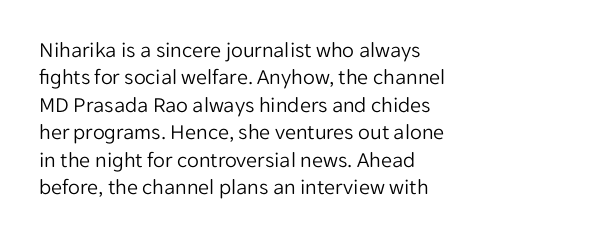
{"italic": "no", "bold": "no", "underline": "no", "align": "left", "line_spacing": "normal", "line_spacing_ratio": 1.25, "letter_spacing": "normal", "letter_spacing_em": 0.0, "glyph_px": 22}
